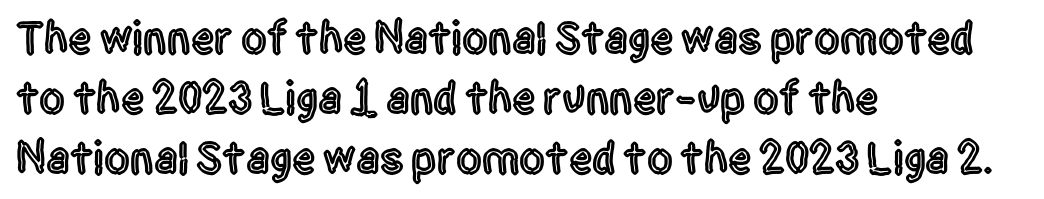
The image shows 46 px condensed sans-serif type, upright; set left-aligned, normal line spacing (1.3x), normal letter spacing, not underlined; a large x-height.
